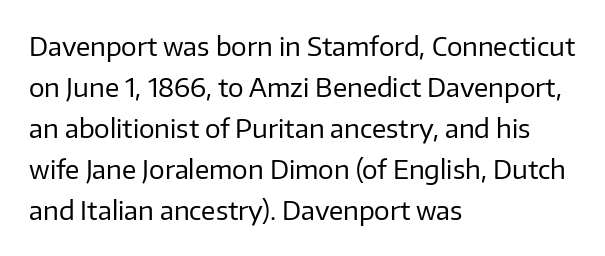
The image shows 26 px text type, upright; set left-aligned, normal line spacing (1.58x), normal letter spacing, not underlined.
